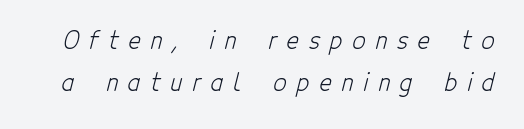
The letterforms stand isolated, each surrounded by extra space. Rule under the text: the space is simply empty. The strokes are not fattened; the text isn't bold.
